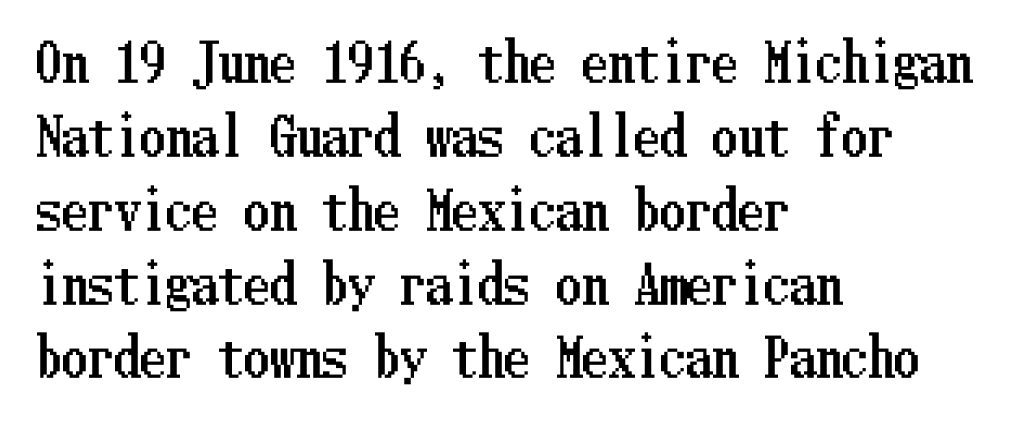
The image shows 52 px condensed type, upright; set left-aligned, normal line spacing (1.42x), normal letter spacing, not underlined; low stroke contrast and a medium x-height.
